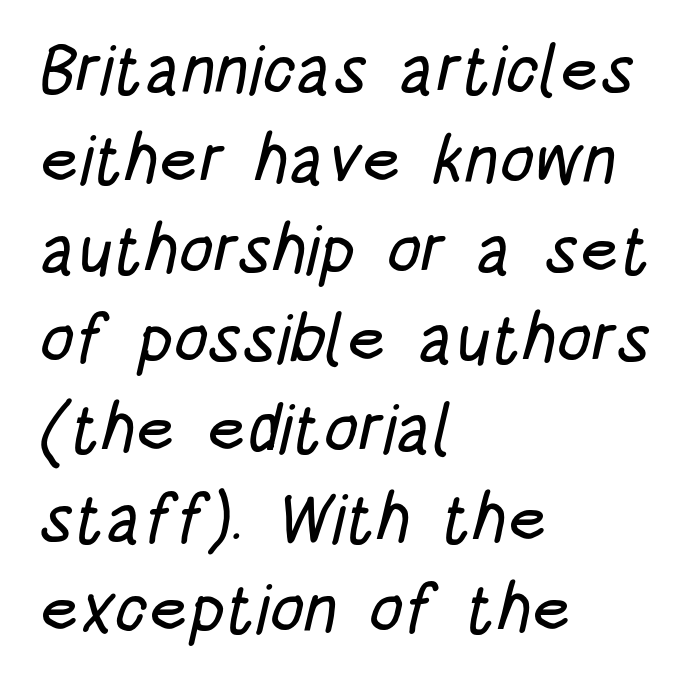
The image shows 68 px condensed sans-serif type; set left-aligned, normal line spacing (1.32x), normal letter spacing, not underlined; low stroke contrast and a large x-height.
